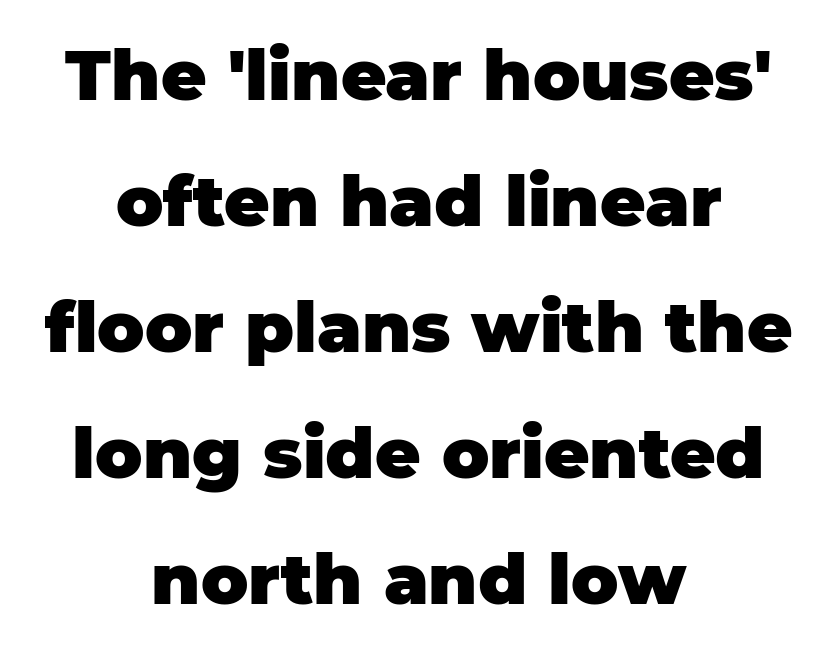
{"serif": "no", "italic": "no", "bold": "yes", "weight": "heavy", "width": "normal", "stroke_contrast": "low", "x_height": "large", "monospaced": "no", "underline": "no", "align": "center", "line_spacing_ratio": 1.8, "letter_spacing": "normal", "letter_spacing_em": 0.0, "glyph_px": 70}
